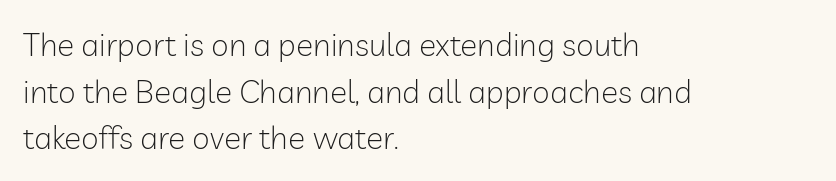
Note the varied advance widths — an 'i' is clearly narrower than an 'm'. One glance says typical: line gaps are just what's usual. The letters look calm and open, with moderate or lighter stems. The gaps between neighbouring characters are ordinary and unremarkable. This is sans-serif lettering, the kind often seen on screens and signage. Line starts are locked; line ends wander.
